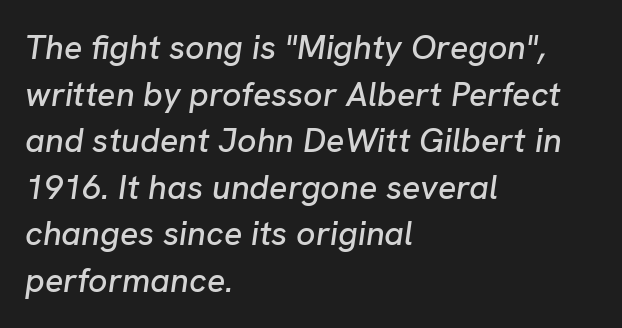
The image shows 34 px text type, italic (leaning right); set left-aligned, normal line spacing (1.37x), normal letter spacing, not underlined; low stroke contrast and a medium x-height.
